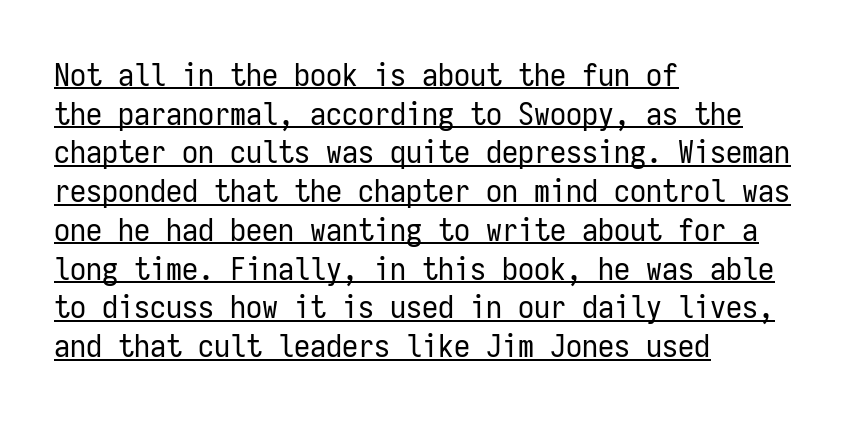
The image shows 32 px regular-weight, condensed sans-serif type, upright, monospaced; set left-aligned, line spacing 1.21x, normal letter spacing, underlined; low stroke contrast and a medium x-height.
